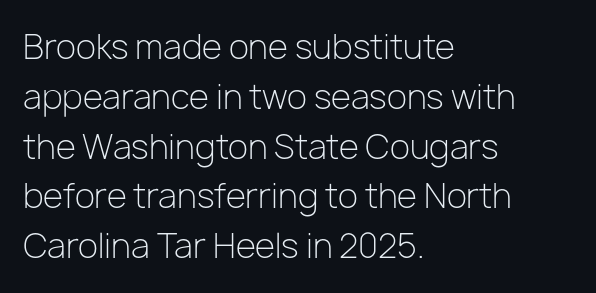
Q: Is the text bold? A: No.
Q: Is the text italic (slanted)? A: No, it is upright.
Q: Is the typeface a serif or a sans-serif typeface? A: Sans-serif.
Q: Is the text underlined? A: No.
Q: How is the paragraph aligned? A: Left-aligned.
Q: Is the spacing between letters normal or unusually wide? A: Normal.
Q: Is the spacing between lines tight, normal or loose? A: Normal.
Q: Width (condensed, normal, or wide)? A: Normal.
Q: Stroke contrast? A: Low.
Q: x-height? A: Medium.
Q: Monospaced? A: No.
